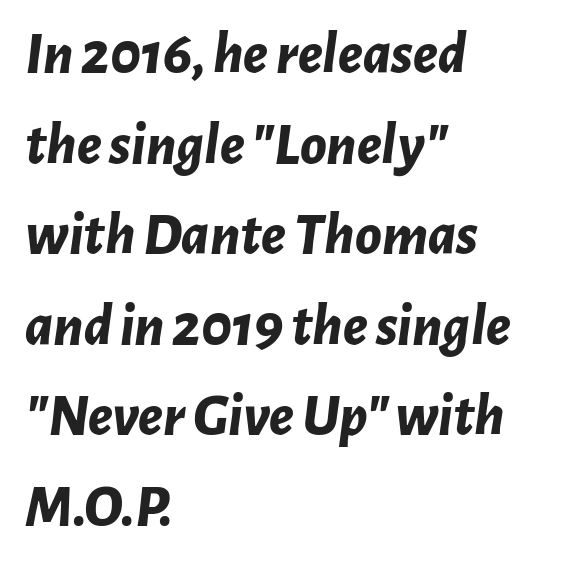
{"italic": "yes", "lean": "right", "slant_degrees": 7, "bold": "yes", "weight": "bold", "width": "normal", "stroke_contrast": "low", "x_height": "medium", "monospaced": "no", "underline": "no", "align": "left", "line_spacing": "normal", "line_spacing_ratio": 1.51, "letter_spacing": "normal", "letter_spacing_em": 0.0, "glyph_px": 60}
